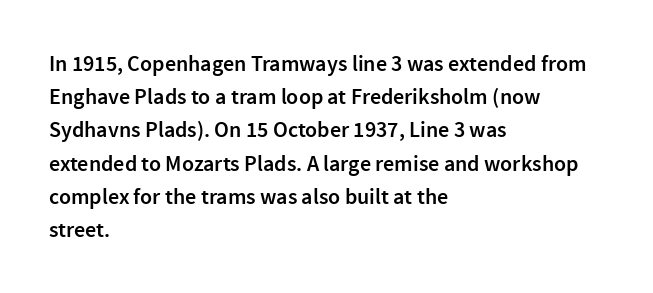
The words here are not underlined. Each new line begins a customary step beneath the previous one. These lines were composed using upright roman letters. In CSS terms this would be text-align: left. Compared with typical body copy, the letter spacing here is the same. This is the in-between weight designers call semibold or demi.
